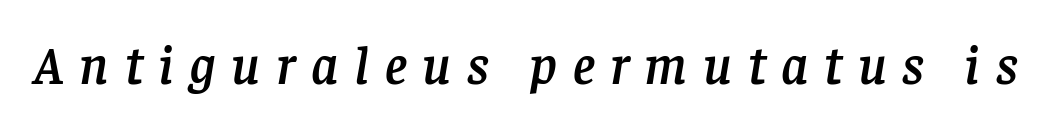
The image shows 54 px serif type, italic (leaning right); set unusually wide letter spacing (+0.29 em), not underlined; low stroke contrast and a large x-height.
